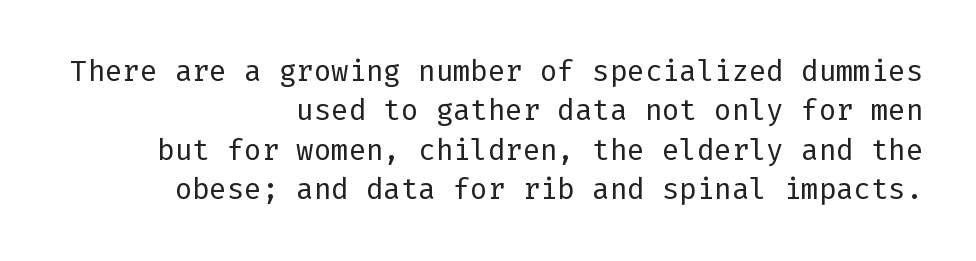
Vertical spacing — default. This is sans-serif lettering, the kind often seen on screens and signage. A flush-right, rag-left setting is used for this passage. The letters look calm and open, with moderate or lighter stems.
